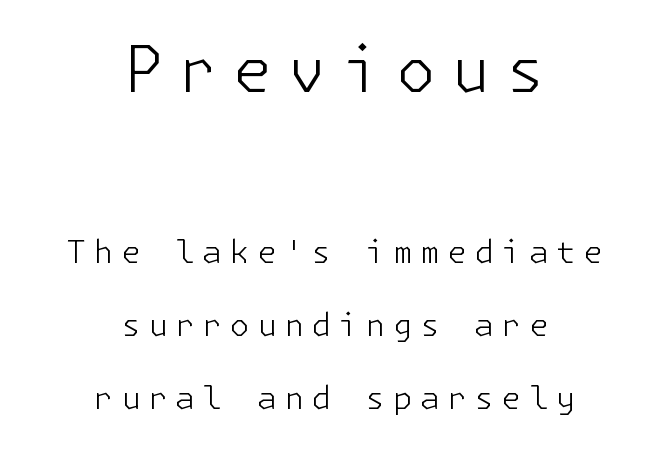
Q: Is the text bold? A: No.
Q: Is the text italic (slanted)? A: No, it is upright.
Q: Is the typeface a serif or a sans-serif typeface? A: Sans-serif.
Q: Is the text underlined? A: No.
Q: How is the paragraph aligned? A: Centered.
Q: Is the spacing between letters normal or unusually wide? A: Unusually wide.
Q: Is the spacing between lines tight, normal or loose? A: Loose.
Q: Which block of text is set in a larger size, the first (top) or the second (bottom)? A: The first (top) one.
Q: Width (condensed, normal, or wide)? A: Normal.
Q: Stroke contrast? A: Low.
Q: x-height? A: Medium.
